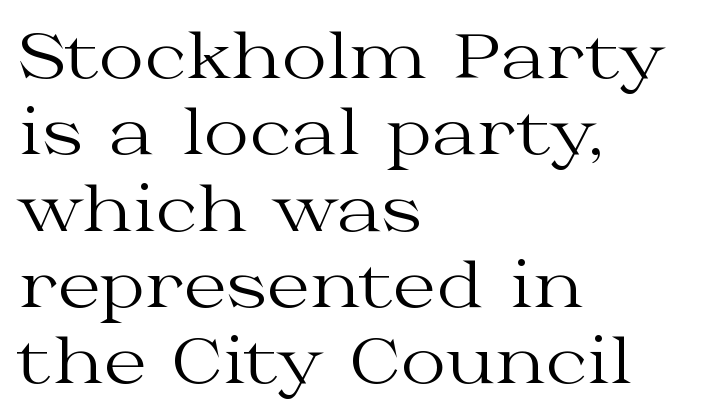
The image shows 62 px regular-weight, wide serif type, upright; set left-aligned, line spacing 1.23x, normal letter spacing, not underlined; medium stroke contrast and a medium x-height.
